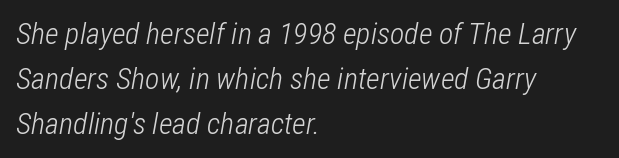
{"italic": "yes", "lean": "right", "slant_degrees": 12, "bold": "no", "weight": "light", "width": "condensed", "stroke_contrast": "low", "x_height": "medium", "monospaced": "no", "underline": "no", "align": "left", "line_spacing": "normal", "line_spacing_ratio": 1.5, "letter_spacing": "normal", "letter_spacing_em": 0.0, "glyph_px": 30}
